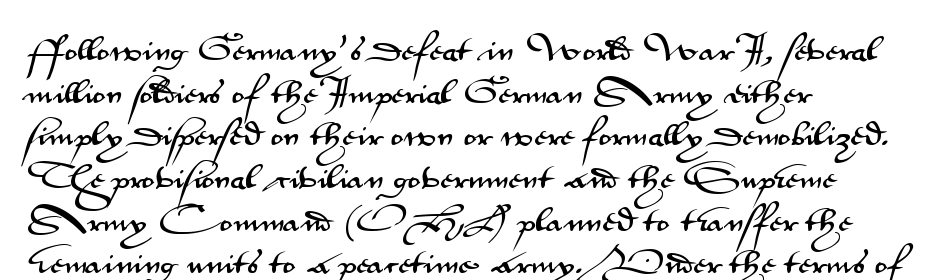
{"underline": "no", "align": "left", "line_spacing": "normal", "line_spacing_ratio": 1.58, "letter_spacing": "normal", "letter_spacing_em": 0.0, "glyph_px": 27}
